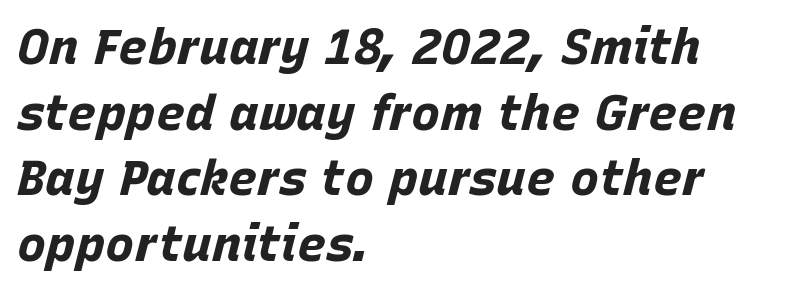
Leading: standard. Slanted lettering throughout. Nothing unusual about the tracking: characters are spaced as the font intends. The rendering uses natural spacing where letterforms have individual widths. These words are printed bold, with thick strokes throughout.
